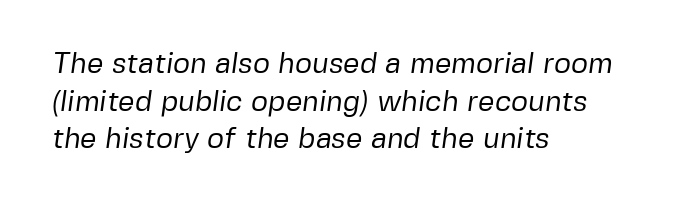
{"serif": "no", "bold": "no", "weight": "regular", "width": "normal", "stroke_contrast": "low", "x_height": "medium", "monospaced": "no", "underline": "no", "align": "left", "line_spacing": "normal", "line_spacing_ratio": 1.3, "letter_spacing": "normal", "letter_spacing_em": 0.0, "glyph_px": 29}
